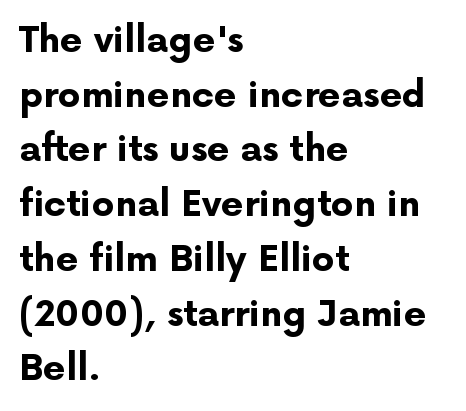
Q: Is the text bold? A: Yes.
Q: Is the text italic (slanted)? A: No, it is upright.
Q: Is the typeface a serif or a sans-serif typeface? A: Sans-serif.
Q: Is the text underlined? A: No.
Q: How is the paragraph aligned? A: Left-aligned.
Q: Is the spacing between letters normal or unusually wide? A: Normal.
Q: Is the spacing between lines tight, normal or loose? A: Normal.
Q: Width (condensed, normal, or wide)? A: Normal.
Q: Stroke contrast? A: Low.
Q: x-height? A: Medium.
Q: Monospaced? A: No.
